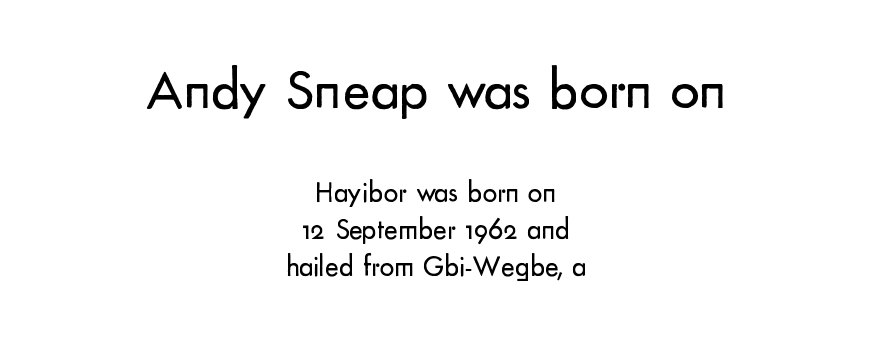
{"serif": "no", "italic": "no", "bold": "no", "weight": "regular", "width": "normal", "stroke_contrast": "low", "x_height": "small", "monospaced": "no", "underline": "no", "align": "center", "line_spacing": "normal", "line_spacing_ratio": 1.28, "letter_spacing": "normal", "letter_spacing_em": 0.0, "larger_block": "first", "size_ratio": 2.0, "glyph_px": 58}
